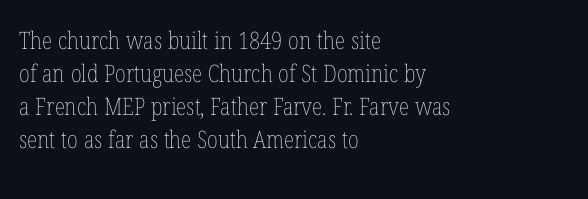
Horizontally, the lines are justified to the leading edge only. A roman cut, with each character standing at attention. The lines sit at an ordinary, default distance from one another. The font sits on the lighter half of the weight spectrum, regular included. Just letters on the line, the space beneath them empty. Standard letterfit; no display-style spreading of the glyphs.
